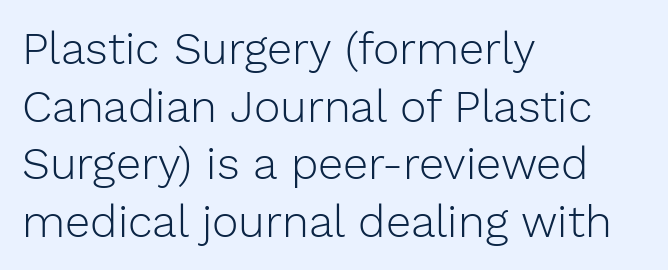
Weight: regular or lighter. The type family on display is of the sans-serif kind. Ordinary non-slanted type is in use. Default kerning and tracking; the words read as compact shapes. The passage shown is not underscored anywhere.
